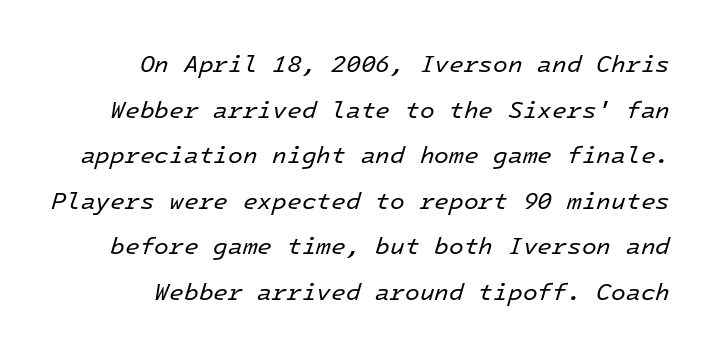
{"italic": "yes", "lean": "right", "slant_degrees": 16, "bold": "no", "underline": "no", "align": "right", "line_spacing": "loose", "line_spacing_ratio": 1.9, "letter_spacing": "normal", "letter_spacing_em": 0.0, "glyph_px": 24}
